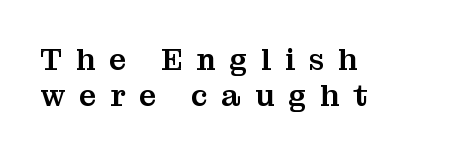
Q: Is the text italic (slanted)? A: No, it is upright.
Q: Is the typeface a serif or a sans-serif typeface? A: Serif.
Q: Is the text underlined? A: No.
Q: How is the paragraph aligned? A: Left-aligned.
Q: Is the spacing between letters normal or unusually wide? A: Unusually wide.
Q: Width (condensed, normal, or wide)? A: Normal.
Q: Stroke contrast? A: Medium.
Q: x-height? A: Medium.
Q: Monospaced? A: No.
